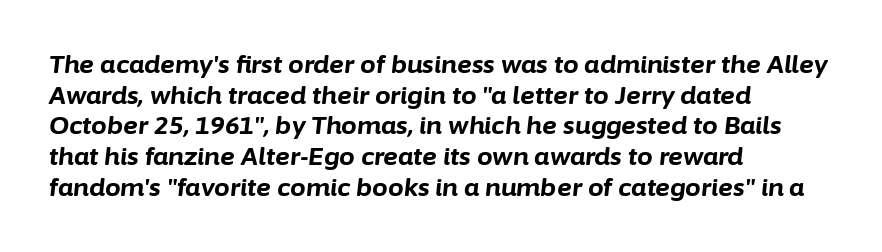
Nobody drew a line under any word here. Between one letter and the next there's only the usual sliver of space. The passage shown leans; its letterforms are oblique. Look at the stroke-to-counter ratio: heavy, a bold.
